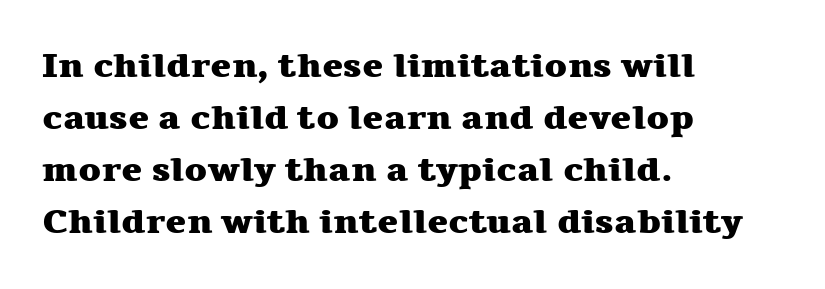
Q: Is the text bold? A: Yes.
Q: Is the text italic (slanted)? A: No, it is upright.
Q: Is the typeface a serif or a sans-serif typeface? A: Serif.
Q: Is the text underlined? A: No.
Q: How is the paragraph aligned? A: Left-aligned.
Q: Is the spacing between letters normal or unusually wide? A: Normal.
Q: Is the spacing between lines tight, normal or loose? A: Normal.
Q: Width (condensed, normal, or wide)? A: Wide.
Q: Stroke contrast? A: Medium.
Q: x-height? A: Medium.
Q: Monospaced? A: No.
